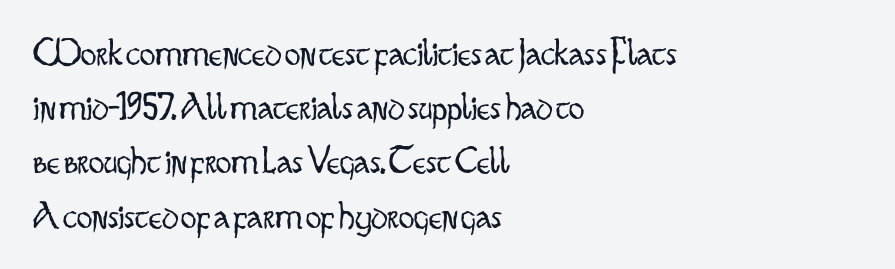
The image shows 39 px light, condensed sans-serif type, upright; set left-aligned, normal line spacing (1.39x), normal letter spacing, not underlined; low stroke contrast and a small x-height.
